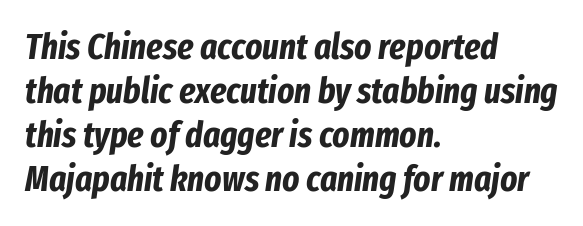
Q: Is the text bold? A: Yes.
Q: Is the text italic (slanted)? A: Yes, it leans right by about 8 degrees.
Q: Is the text underlined? A: No.
Q: How is the paragraph aligned? A: Left-aligned.
Q: Is the spacing between letters normal or unusually wide? A: Normal.
Q: Width (condensed, normal, or wide)? A: Condensed.
Q: Stroke contrast? A: Low.
Q: x-height? A: Medium.
Q: Monospaced? A: No.
